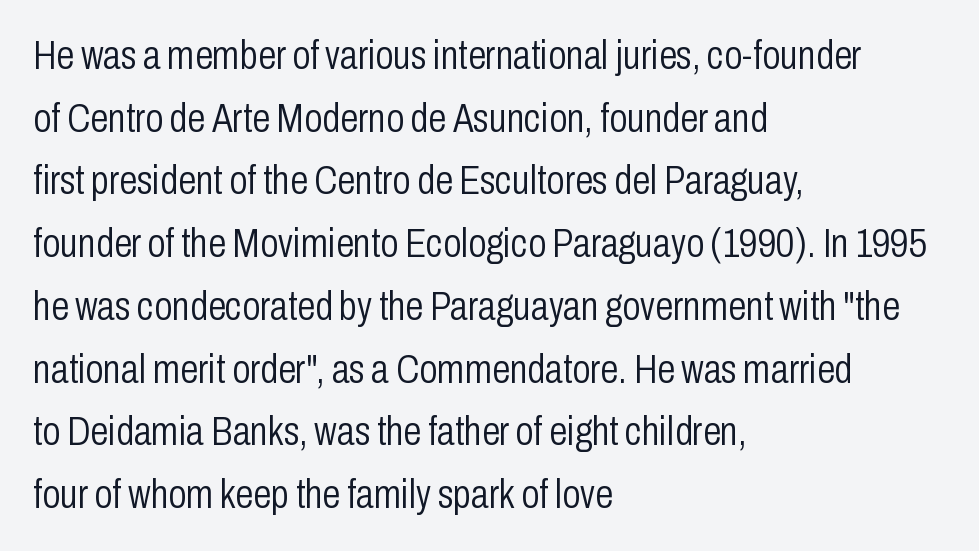
{"serif": "no", "italic": "no", "bold": "no", "weight": "light", "width": "condensed", "stroke_contrast": "low", "x_height": "medium", "monospaced": "no", "underline": "no", "align": "left", "line_spacing": "normal", "line_spacing_ratio": 1.53, "letter_spacing": "normal", "letter_spacing_em": 0.0, "glyph_px": 41}
